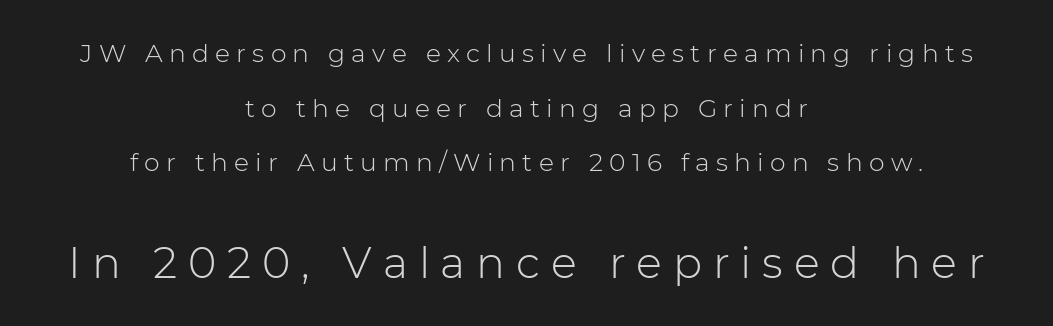
Q: Is the text bold? A: No.
Q: Is the text italic (slanted)? A: No, it is upright.
Q: Is the typeface a serif or a sans-serif typeface? A: Sans-serif.
Q: Is the text underlined? A: No.
Q: How is the paragraph aligned? A: Centered.
Q: Is the spacing between letters normal or unusually wide? A: Unusually wide.
Q: Is the spacing between lines tight, normal or loose? A: Loose.
Q: Which block of text is set in a larger size, the first (top) or the second (bottom)? A: The second (bottom) one.
Q: Width (condensed, normal, or wide)? A: Normal.
Q: Stroke contrast? A: Low.
Q: x-height? A: Medium.
Q: Monospaced? A: No.
